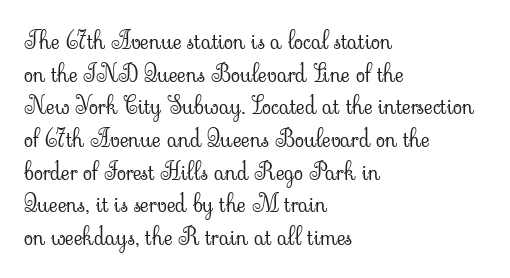
Q: Is the text bold? A: No.
Q: Is the text italic (slanted)? A: No, it is upright.
Q: Is the text underlined? A: No.
Q: How is the paragraph aligned? A: Left-aligned.
Q: Is the spacing between letters normal or unusually wide? A: Normal.
Q: Is the spacing between lines tight, normal or loose? A: Normal.
